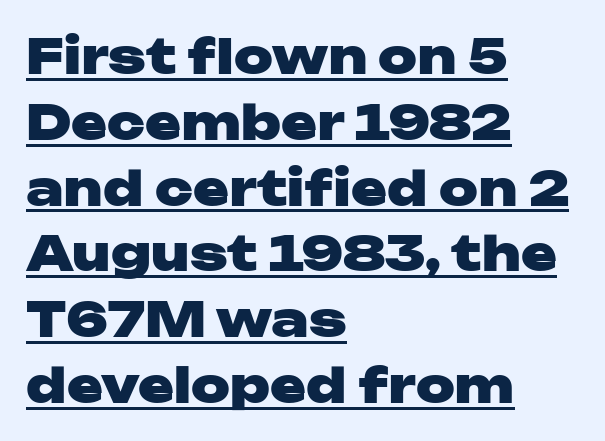
Q: Is the text bold? A: Yes.
Q: Is the text italic (slanted)? A: No, it is upright.
Q: Is the typeface a serif or a sans-serif typeface? A: Sans-serif.
Q: Is the text underlined? A: Yes.
Q: How is the paragraph aligned? A: Left-aligned.
Q: Is the spacing between letters normal or unusually wide? A: Normal.
Q: Is the spacing between lines tight, normal or loose? A: Normal.
Q: Width (condensed, normal, or wide)? A: Wide.
Q: Stroke contrast? A: Low.
Q: x-height? A: Medium.
Q: Monospaced? A: No.
